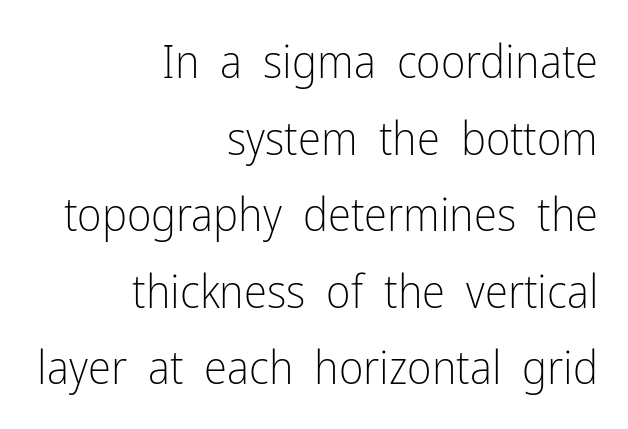
The setting favours the right margin, as signatures and pull-quotes sometimes do. It's the straight-up-and-down kind of type. Regarding leading, the lines here are spaced in the standard way. This is sans-serif lettering, the kind often seen on screens and signage.
